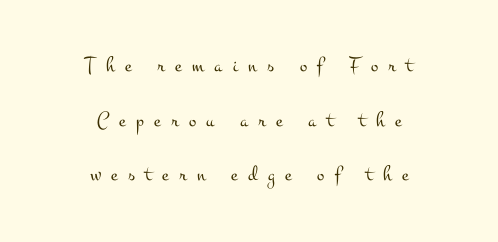
{"bold": "no", "underline": "no", "align": "center", "line_spacing": "loose", "line_spacing_ratio": 2.48, "letter_spacing": "wide", "letter_spacing_em": 0.47, "glyph_px": 22}
